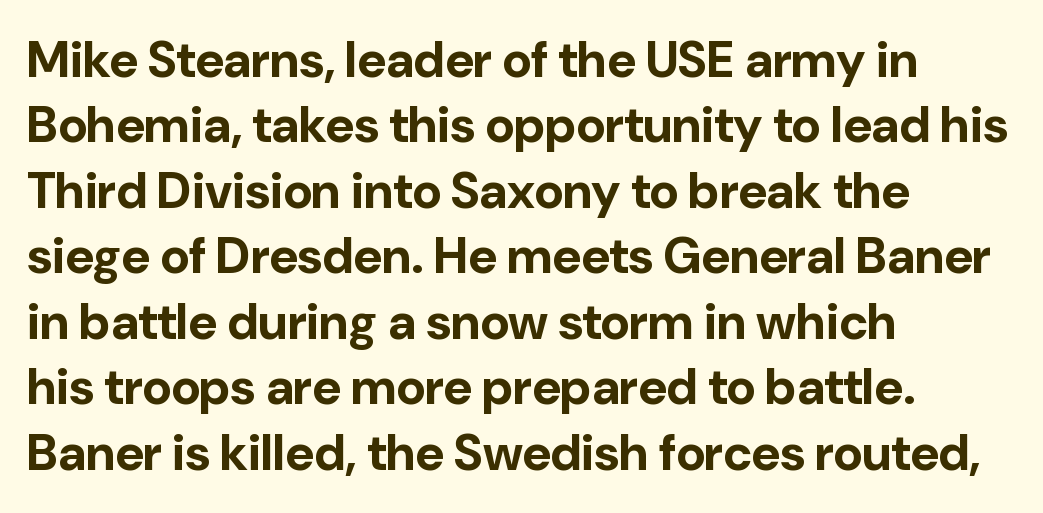
Q: Is the text bold? A: Yes.
Q: Is the text italic (slanted)? A: No, it is upright.
Q: Is the typeface a serif or a sans-serif typeface? A: Sans-serif.
Q: Is the text underlined? A: No.
Q: How is the paragraph aligned? A: Left-aligned.
Q: Is the spacing between letters normal or unusually wide? A: Normal.
Q: Is the spacing between lines tight, normal or loose? A: Normal.
Q: Width (condensed, normal, or wide)? A: Normal.
Q: Stroke contrast? A: Low.
Q: x-height? A: Medium.
Q: Monospaced? A: No.
